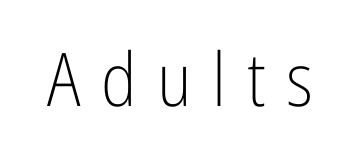
{"serif": "no", "italic": "no", "bold": "no", "weight": "light", "width": "condensed", "stroke_contrast": "low", "x_height": "medium", "monospaced": "no", "underline": "no", "letter_spacing": "wide", "letter_spacing_em": 0.28, "glyph_px": 74}
